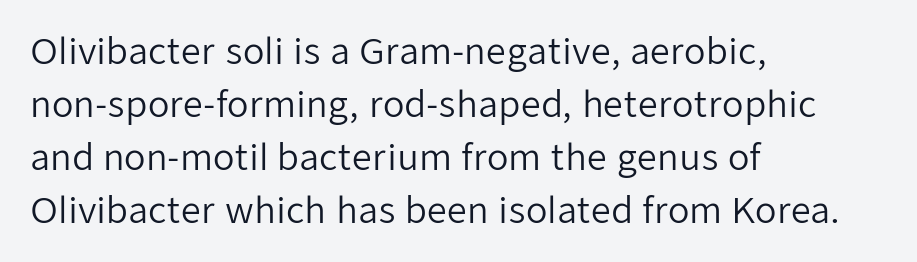
{"serif": "no", "italic": "no", "bold": "no", "weight": "regular", "width": "normal", "stroke_contrast": "low", "x_height": "medium", "monospaced": "no", "underline": "no", "align": "left", "line_spacing": "normal", "line_spacing_ratio": 1.51, "letter_spacing": "normal", "letter_spacing_em": 0.0, "glyph_px": 35}
